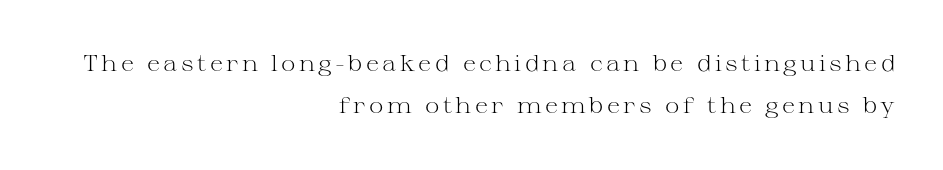
Upright lettering throughout. The passage shown stacks its lines with a broad gap. The rendering anchors every line to the right-hand side. The cut favours lightness, reaching ordinary text weight at its darkest. Unmarked baselines from the first word to the last.
